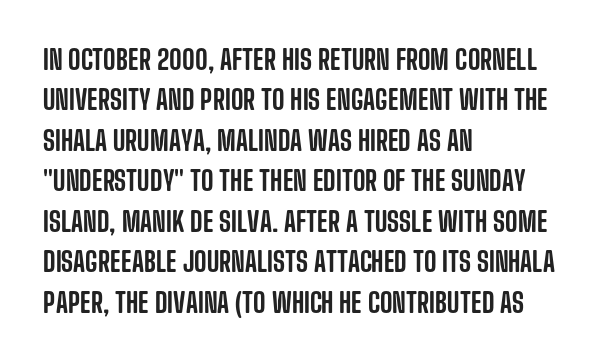
{"italic": "no", "underline": "no", "align": "left", "line_spacing": "normal", "line_spacing_ratio": 1.5, "letter_spacing": "normal", "letter_spacing_em": 0.0, "glyph_px": 27}
